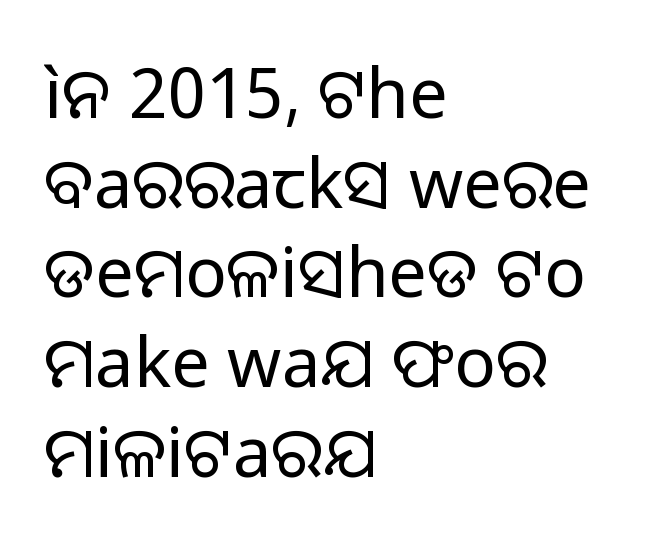
{"serif": "no", "italic": "no", "bold": "no", "weight": "regular", "width": "normal", "stroke_contrast": "low", "x_height": "medium", "monospaced": "no", "underline": "no", "align": "left", "line_spacing": "normal", "line_spacing_ratio": 1.3, "letter_spacing": "normal", "letter_spacing_em": 0.0, "glyph_px": 69}
